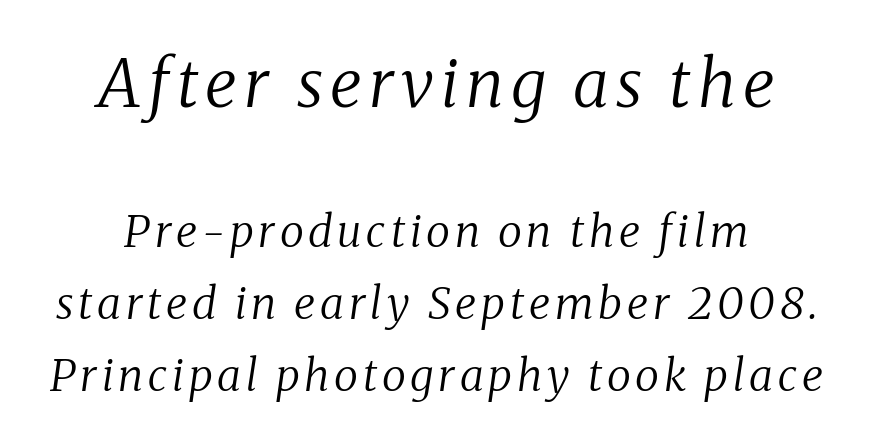
The image shows 66 px regular-weight serif type, italic (leaning right); set normal line spacing (1.64x), not underlined; the first (top) block is 1.5x larger; medium stroke contrast and a medium x-height.
